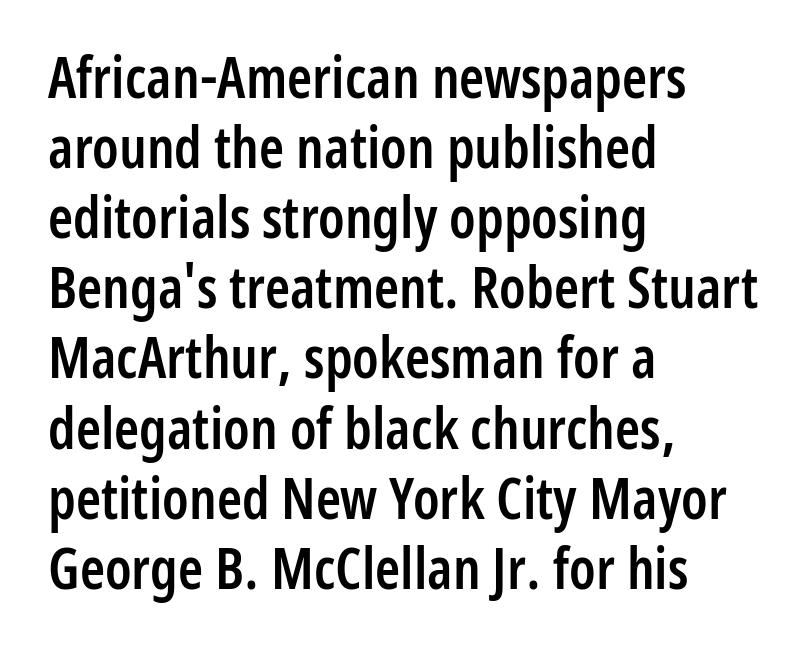
Unlike a traditional serif, this face leaves its strokes unadorned. Weight check: semibold — heavier than regular, not quite bold. Leftover space on each line is placed entirely after the last word. Letter spacing: default. The words here are not underlined.
